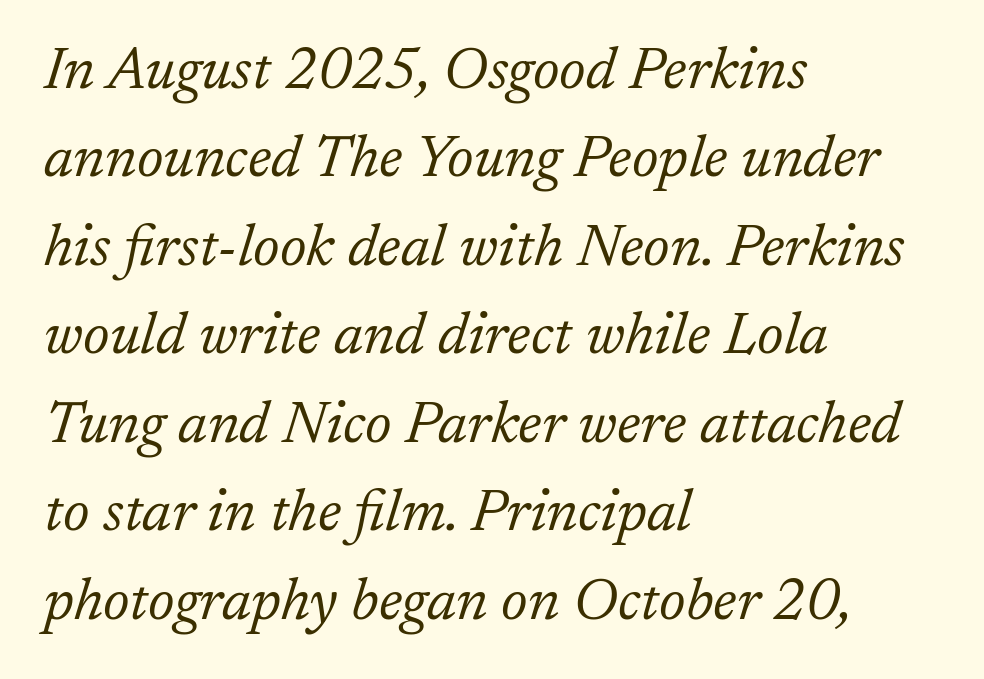
Bold? No — there's no thickening of the strokes. A typesetter would call this proportional, since set widths differ per character. This is oblique type, the kind used for emphasis or titles. Underline: absent.
